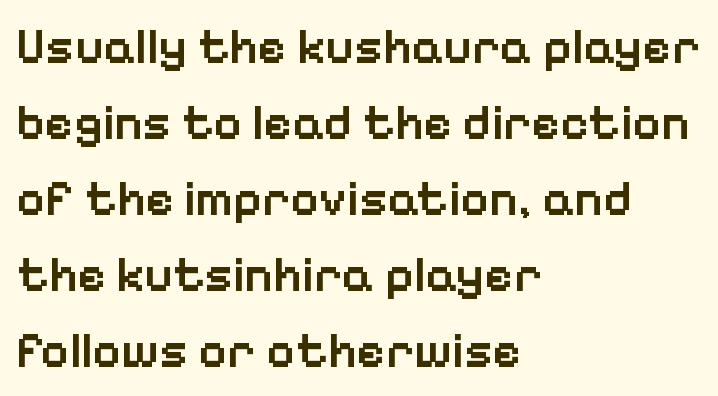
The image shows 49 px semibold sans-serif type, upright; set left-aligned, normal line spacing (1.55x), normal letter spacing, not underlined; low stroke contrast and a medium x-height.
